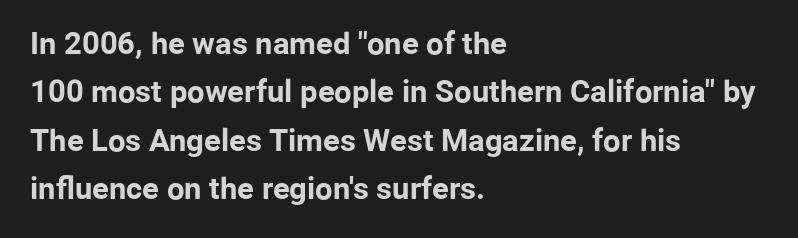
Q: Is the text bold? A: Yes.
Q: Is the text italic (slanted)? A: No, it is upright.
Q: Is the typeface a serif or a sans-serif typeface? A: Sans-serif.
Q: Is the text underlined? A: No.
Q: How is the paragraph aligned? A: Left-aligned.
Q: Is the spacing between letters normal or unusually wide? A: Normal.
Q: Is the spacing between lines tight, normal or loose? A: Normal.
Q: Width (condensed, normal, or wide)? A: Normal.
Q: Stroke contrast? A: Low.
Q: x-height? A: Medium.
Q: Monospaced? A: No.
